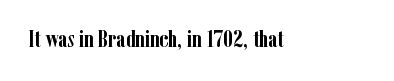
{"italic": "no", "bold": "yes", "underline": "no", "letter_spacing": "normal", "letter_spacing_em": 0.0, "glyph_px": 23}
